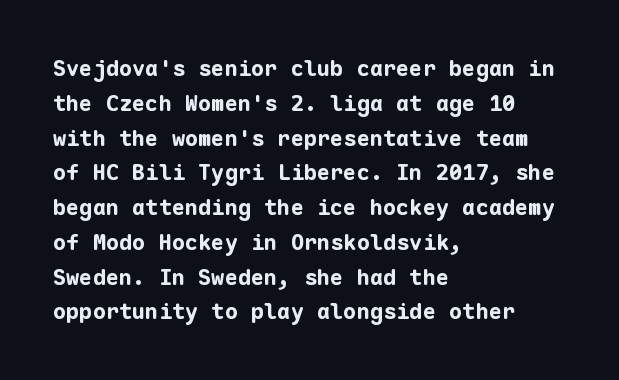
{"italic": "no", "bold": "yes", "underline": "no", "align": "left", "line_spacing": "normal", "line_spacing_ratio": 1.58, "letter_spacing": "normal", "letter_spacing_em": 0.0, "glyph_px": 22}
